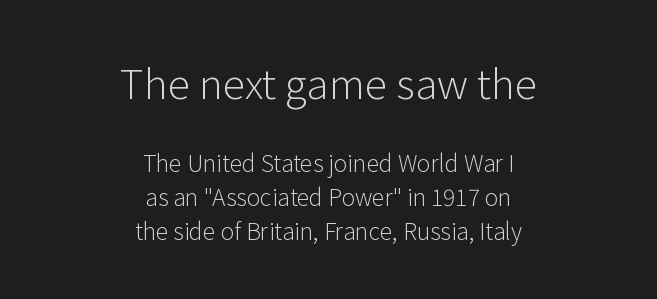
Note the varied advance widths — an 'i' is clearly narrower than an 'm'. Notice how the passage keeps no hard edge, just a central spine. A roman cut, with each character standing at attention. The rendering shows plain stroke endings on the letterforms — a sans-serif design.
